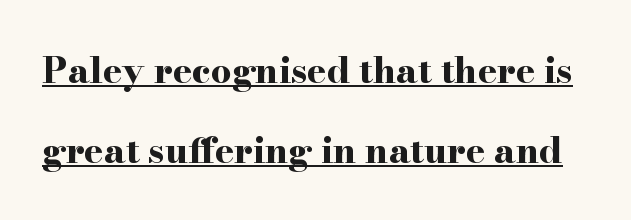
The image shows 36 px bold, wide serif type, upright; set loose line spacing (2.22x), normal letter spacing, underlined; high stroke contrast and a small x-height.
